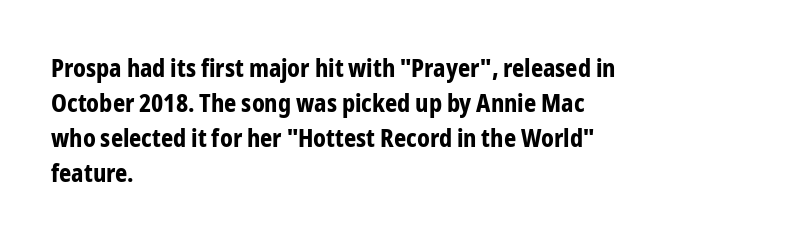
Q: Is the text bold? A: Yes.
Q: Is the text italic (slanted)? A: No, it is upright.
Q: Is the text underlined? A: No.
Q: How is the paragraph aligned? A: Left-aligned.
Q: Is the spacing between letters normal or unusually wide? A: Normal.
Q: Is the spacing between lines tight, normal or loose? A: Normal.
